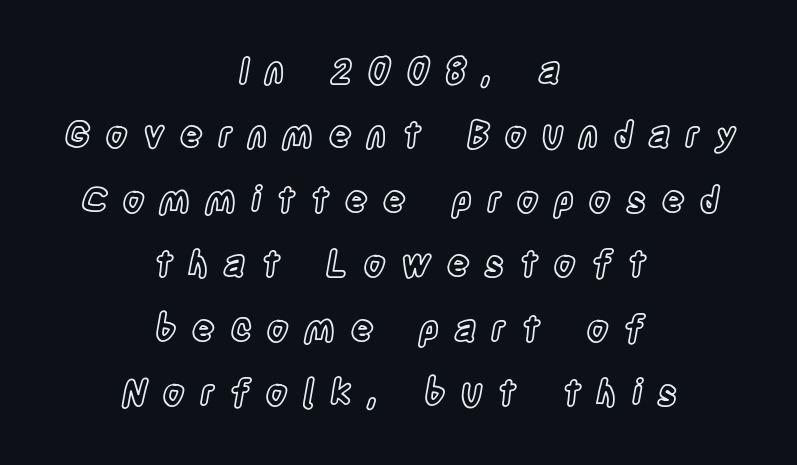
Q: Is the text italic (slanted)? A: Yes.
Q: Is the text underlined? A: No.
Q: How is the paragraph aligned? A: Centered.
Q: Is the spacing between letters normal or unusually wide? A: Unusually wide.
Q: Width (condensed, normal, or wide)? A: Condensed.
Q: x-height? A: Large.
Q: Monospaced? A: No.
